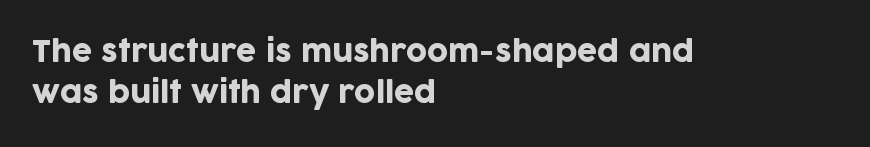
If you measured baseline to baseline, you'd find a middling distance. Looks like regular typesetting: each glyph gets only the width it needs. The passage is arranged the way most books set body copy — flush left. Each letter's strokes conclude bluntly, with no projecting serifs.
